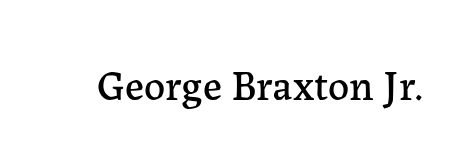
The image shows 42 px serif type, upright; set normal letter spacing, not underlined; low stroke contrast and a medium x-height.
